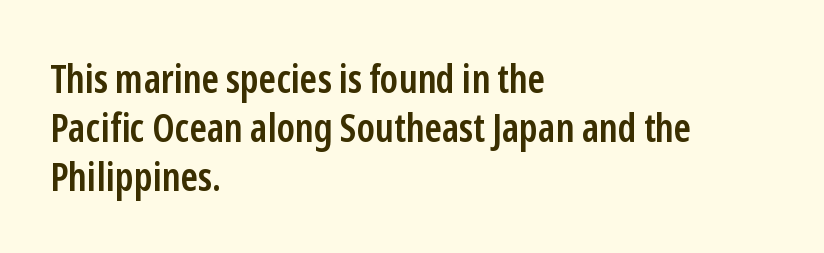
{"serif": "no", "italic": "no", "bold": "semi", "weight": "semibold", "width": "condensed", "stroke_contrast": "low", "x_height": "medium", "monospaced": "no", "underline": "no", "align": "left", "line_spacing_ratio": 1.22, "letter_spacing": "normal", "letter_spacing_em": 0.0, "glyph_px": 40}
